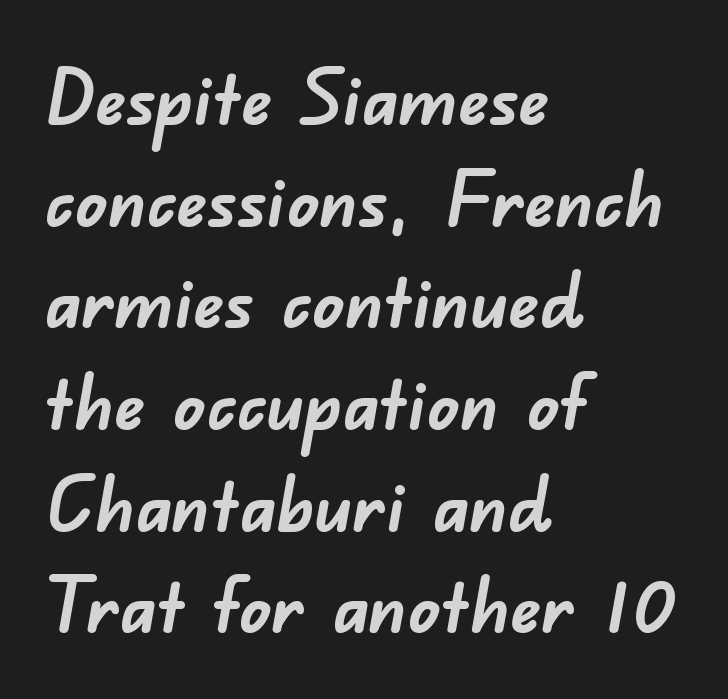
{"serif": "no", "bold": "yes", "weight": "semibold", "width": "normal", "stroke_contrast": "low", "x_height": "small", "monospaced": "no", "underline": "no", "align": "left", "line_spacing": "normal", "line_spacing_ratio": 1.32, "letter_spacing": "normal", "letter_spacing_em": 0.0, "glyph_px": 77}
